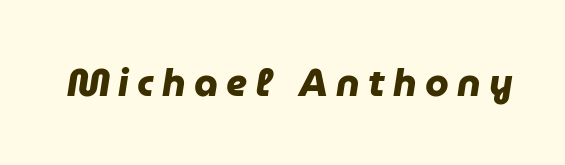
The font is running at its bold setting. Characters follow at a spacing far wider than the type designer built in. Character widths vary here, with narrow letters taking less room than wide ones. The baseline area is clear.
